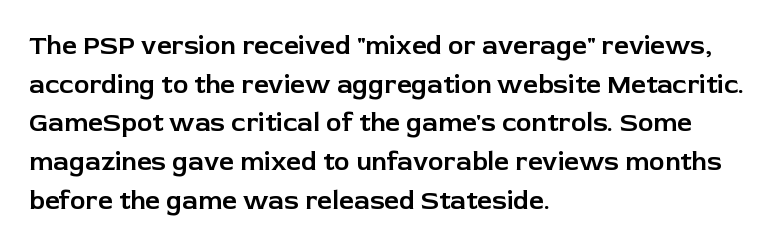
{"italic": "no", "underline": "no", "align": "left", "line_spacing": "normal", "line_spacing_ratio": 1.49, "letter_spacing": "normal", "letter_spacing_em": 0.0, "glyph_px": 26}
